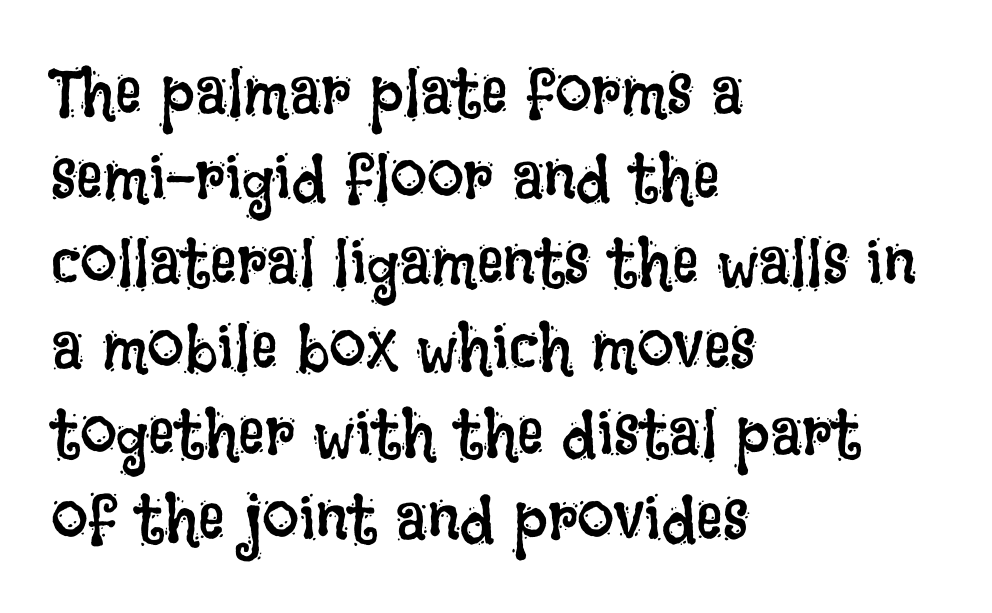
{"italic": "no", "bold": "no", "weight": "regular", "width": "condensed", "stroke_contrast": "low", "x_height": "large", "monospaced": "no", "underline": "no", "align": "left", "line_spacing": "normal", "line_spacing_ratio": 1.29, "letter_spacing": "normal", "letter_spacing_em": 0.0, "glyph_px": 66}
